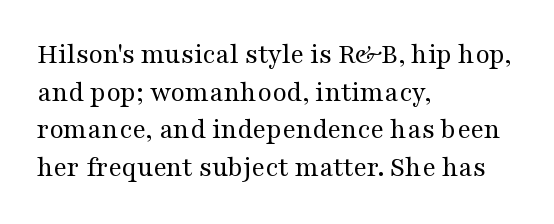
Q: Is the text bold? A: No.
Q: Is the text italic (slanted)? A: No, it is upright.
Q: Is the typeface a serif or a sans-serif typeface? A: Serif.
Q: Is the text underlined? A: No.
Q: How is the paragraph aligned? A: Left-aligned.
Q: Is the spacing between letters normal or unusually wide? A: Normal.
Q: Is the spacing between lines tight, normal or loose? A: Normal.
Q: Width (condensed, normal, or wide)? A: Wide.
Q: Stroke contrast? A: Medium.
Q: x-height? A: Medium.
Q: Monospaced? A: No.
